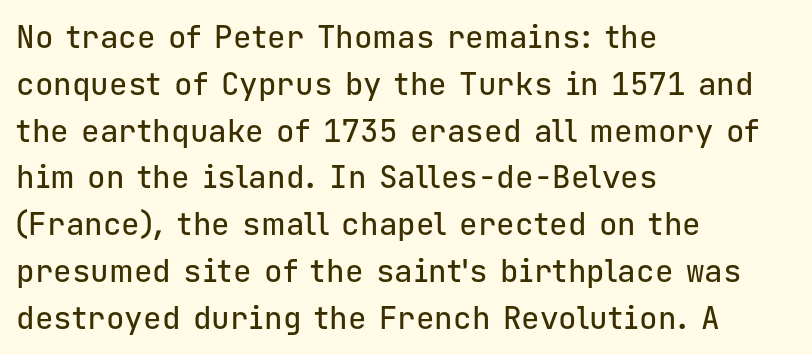
{"serif": "no", "italic": "no", "width": "normal", "stroke_contrast": "low", "x_height": "medium", "monospaced": "yes", "underline": "no", "align": "left", "line_spacing": "normal", "line_spacing_ratio": 1.51, "letter_spacing": "normal", "letter_spacing_em": 0.0, "glyph_px": 31}
